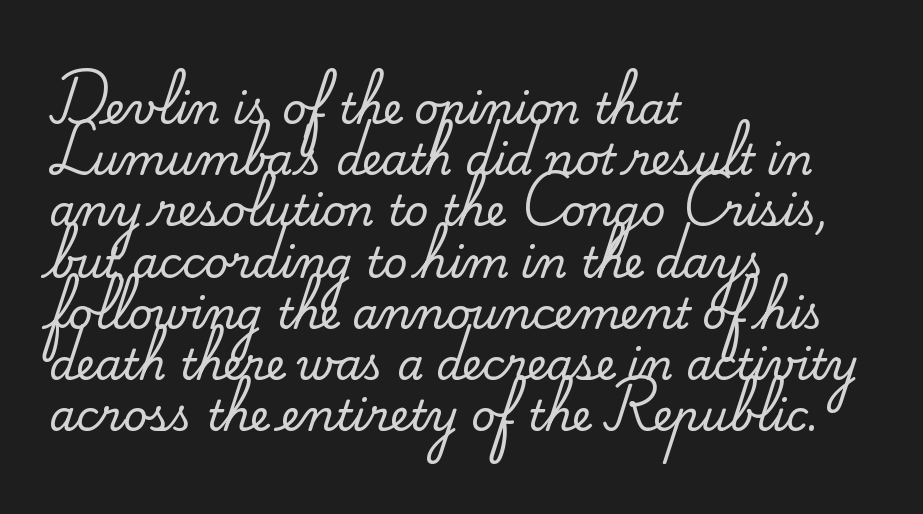
Q: Is the text italic (slanted)? A: Yes.
Q: Is the typeface a serif or a sans-serif typeface? A: Serif.
Q: Is the text underlined? A: No.
Q: How is the paragraph aligned? A: Left-aligned.
Q: Is the spacing between letters normal or unusually wide? A: Normal.
Q: Width (condensed, normal, or wide)? A: Normal.
Q: Stroke contrast? A: Medium.
Q: x-height? A: Small.
Q: Monospaced? A: No.
